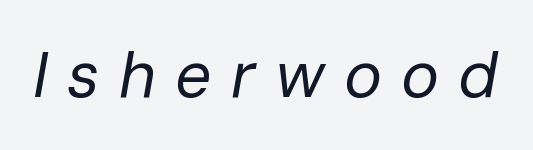
Letters rest on an invisible, unmarked baseline. Notice how the stems are inclined rather than vertical — that's the hallmark of italics. Spacing verdict: proportional, widths tailored to each character. The letterforms stand isolated, each surrounded by extra space. No heavy texture on the line: the type isn't bold.
